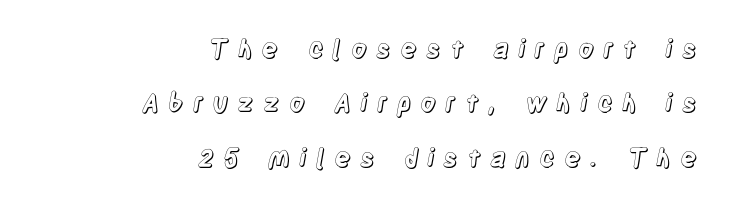
Q: Is the text italic (slanted)? A: Yes.
Q: Is the text underlined? A: No.
Q: How is the paragraph aligned? A: Right-aligned.
Q: Is the spacing between letters normal or unusually wide? A: Unusually wide.
Q: Is the spacing between lines tight, normal or loose? A: Loose.
